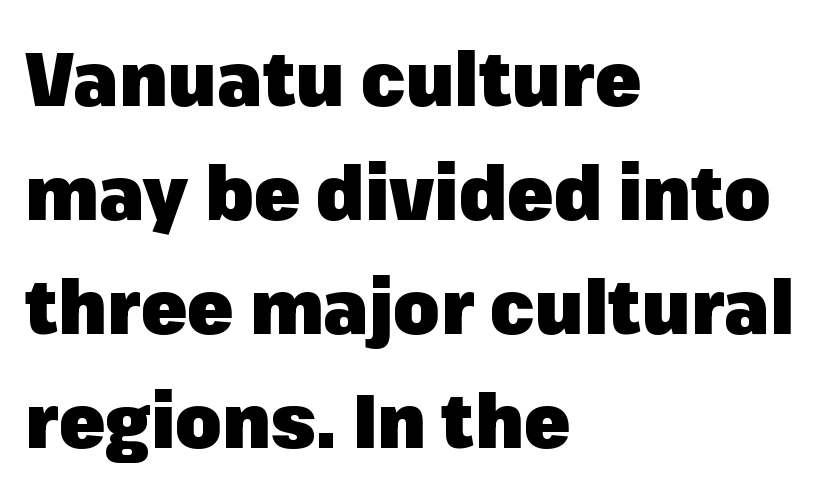
The image shows 75 px heavy sans-serif type, upright; set left-aligned, normal line spacing (1.52x), normal letter spacing, not underlined; low stroke contrast and a medium x-height.
